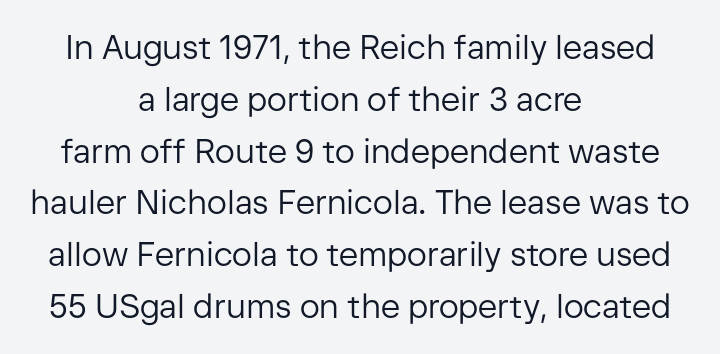
Reading down the column, the eye jumps a familiar distance to each next line. Default kerning and tracking; the words read as compact shapes. Nothing sits at the stroke ends, so this counts as sans-serif. The gap between lines stays unmarked. If you folded the block vertically in half, each line would mirror itself in length. Unbolded letterforms with no extra heft.
